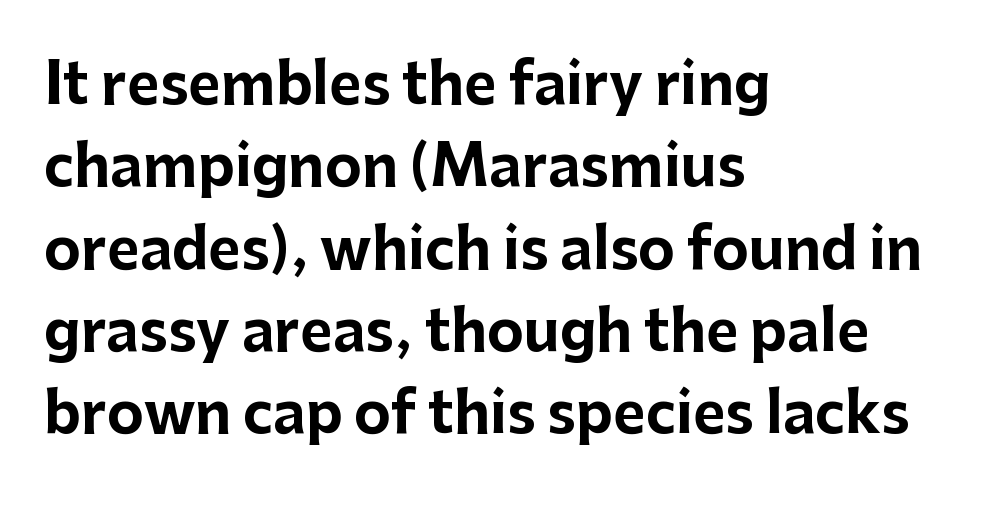
{"serif": "no", "italic": "no", "bold": "yes", "weight": "bold", "width": "normal", "stroke_contrast": "low", "x_height": "medium", "monospaced": "no", "underline": "no", "align": "left", "line_spacing": "normal", "line_spacing_ratio": 1.47, "letter_spacing": "normal", "letter_spacing_em": 0.0, "glyph_px": 56}
